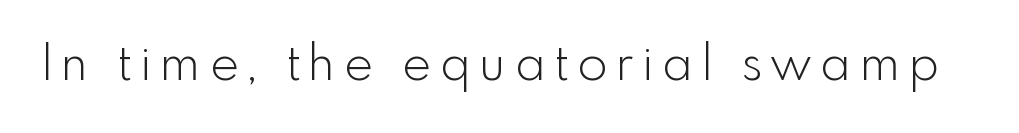
Quick note: not italic, upright. The space beneath each line is pristine and unruled. No feet cap the strokes, marking this as sans-serif type. Is the stroke heavy? The answer is a plain regular-or-lighter.
